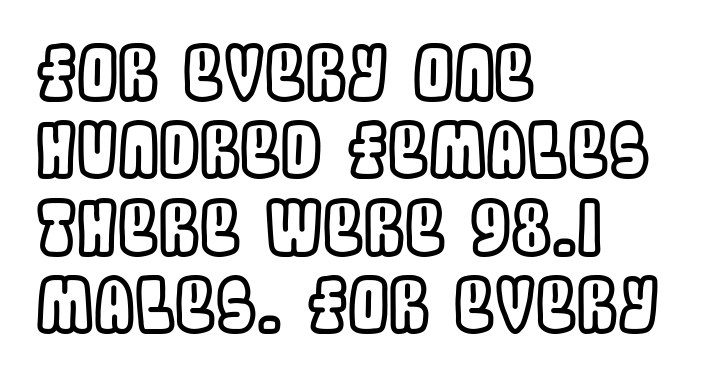
Q: Is the text italic (slanted)? A: No, it is upright.
Q: Is the text underlined? A: No.
Q: How is the paragraph aligned? A: Left-aligned.
Q: Is the spacing between letters normal or unusually wide? A: Normal.
Q: Is the spacing between lines tight, normal or loose? A: Tight.
Q: Width (condensed, normal, or wide)? A: Condensed.
Q: x-height? A: Large.
Q: Monospaced? A: No.
